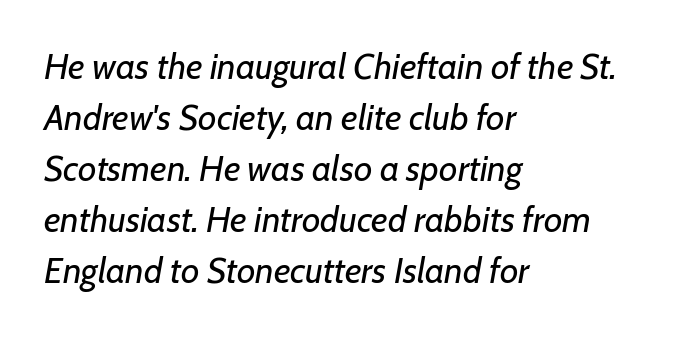
Rule under the text: the space is simply empty. Each line starts at the same left margin while the right side varies. Varying glyph widths throughout — classic text-font behaviour. Italic? Definitely — the glyphs are oblique. Caption: face not bold, strokes unweighted. Line spacing here is normal.
